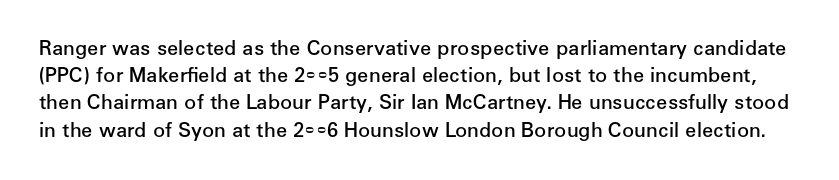
Bold? Not quite — semibold, heavier than regular but stopping short. If you measured baseline to baseline, you'd find a middling distance. The letters stand upright; this is a roman face. Letter spacing: default.
